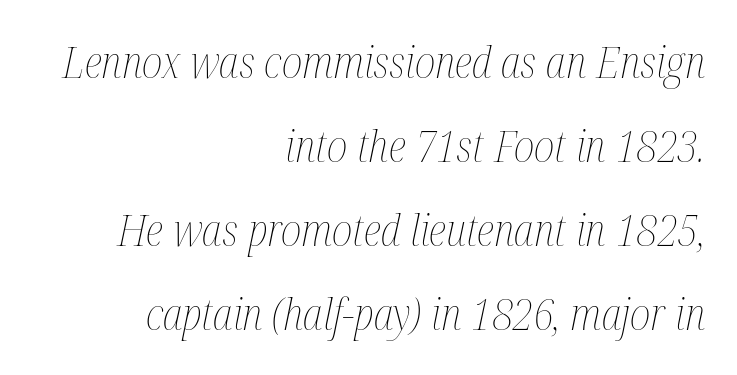
Q: Is the text bold? A: No.
Q: Is the text italic (slanted)? A: Yes, it leans right by about 12 degrees.
Q: Is the text underlined? A: No.
Q: How is the paragraph aligned? A: Right-aligned.
Q: Is the spacing between letters normal or unusually wide? A: Normal.
Q: Is the spacing between lines tight, normal or loose? A: Loose.
Q: Width (condensed, normal, or wide)? A: Condensed.
Q: Stroke contrast? A: Medium.
Q: x-height? A: Medium.
Q: Monospaced? A: No.
